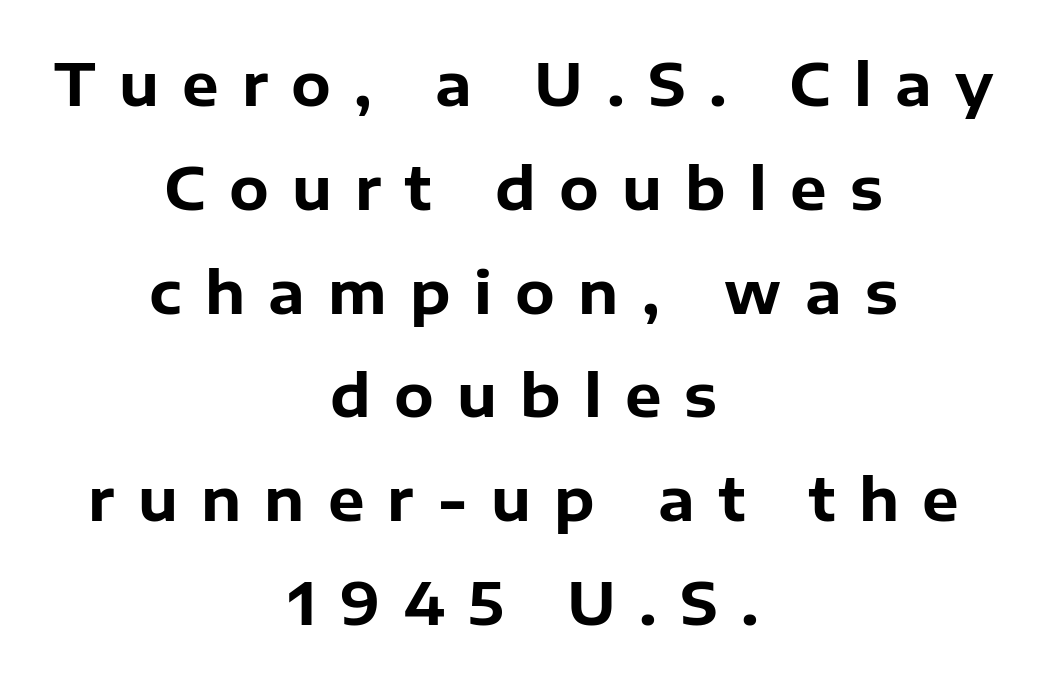
Unlike italic type, these characters show no tilt at all. Stroke terminals: plain, sans-serif. The rendering positions every line midway between the sides. A bare baseline throughout the passage. The sample has been set heavy, in full bold. Proportional: the letters do not fall into vertical columns.
